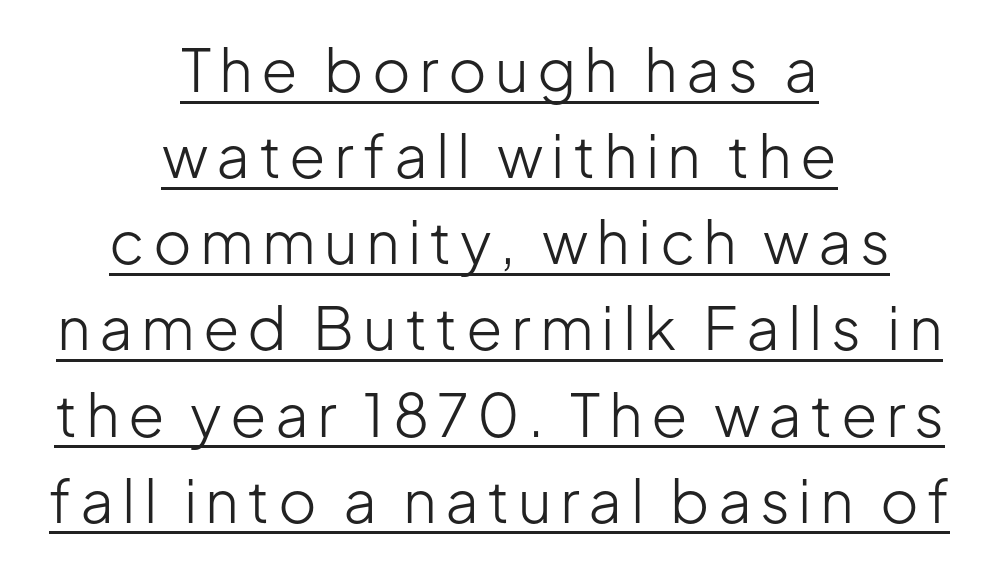
A typesetter would call this leading conventional body-copy spacing. You could not count columns in this text — the font is proportionally spaced. The glyphs in this specimen are sans serif. Both edges are ragged and mirror each other, which tells us the setting is centered. The axis of the letterforms is exactly vertical.
